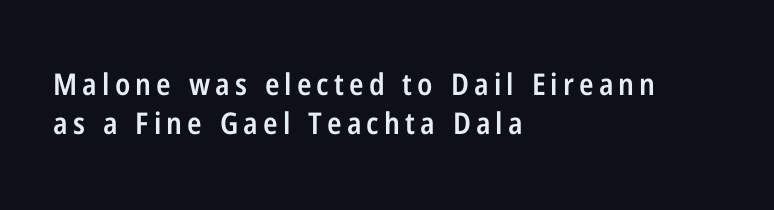
Q: Is the text bold? A: Semi-bold.
Q: Is the text italic (slanted)? A: No, it is upright.
Q: Is the typeface a serif or a sans-serif typeface? A: Sans-serif.
Q: Is the text underlined? A: No.
Q: How is the paragraph aligned? A: Left-aligned.
Q: Is the spacing between lines tight, normal or loose? A: Normal.
Q: Width (condensed, normal, or wide)? A: Condensed.
Q: Stroke contrast? A: Low.
Q: x-height? A: Medium.
Q: Monospaced? A: No.
